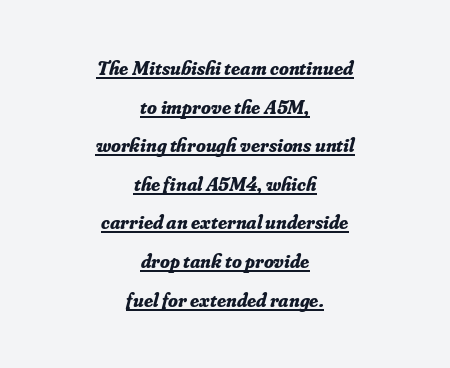
The image shows 20 px bold type, italic (leaning right); set centered, loose line spacing (1.93x), normal letter spacing, underlined.
